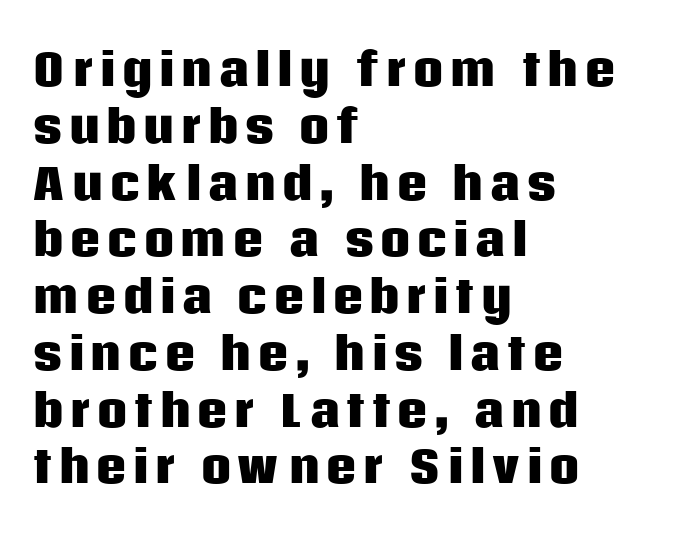
The image shows 43 px heavy sans-serif type, upright; set left-aligned, normal line spacing (1.32x), not underlined; low stroke contrast and a large x-height.
